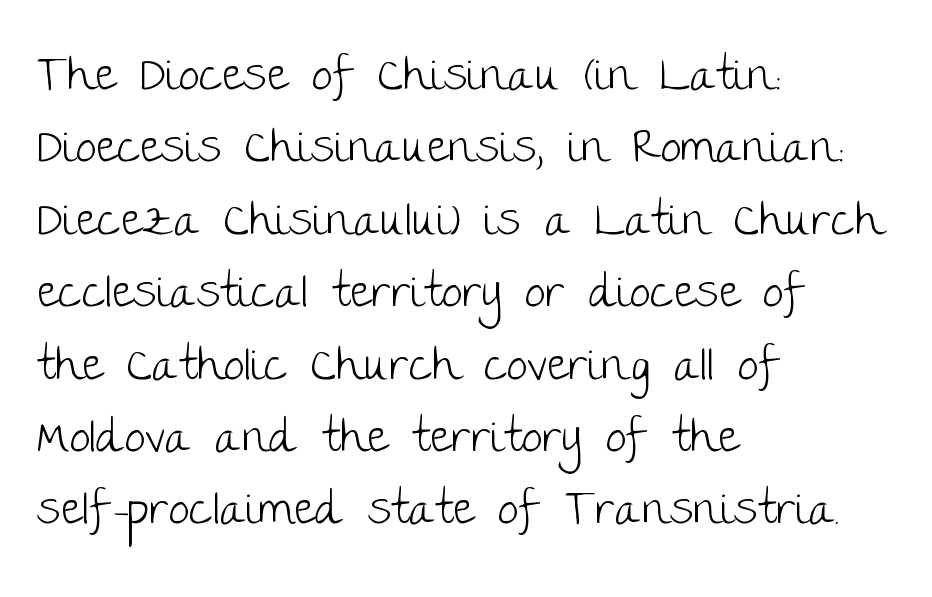
The image shows 47 px light sans-serif type, upright; set left-aligned, normal line spacing (1.54x), normal letter spacing, not underlined; low stroke contrast and a large x-height.
